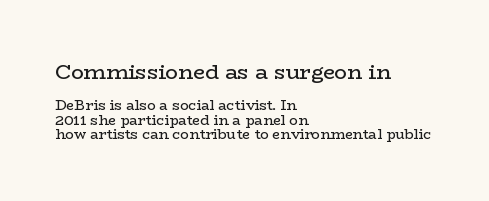
Q: Is the text bold? A: No.
Q: Is the text italic (slanted)? A: No, it is upright.
Q: Is the text underlined? A: No.
Q: How is the paragraph aligned? A: Left-aligned.
Q: Is the spacing between letters normal or unusually wide? A: Normal.
Q: Is the spacing between lines tight, normal or loose? A: Tight.
Q: Which block of text is set in a larger size, the first (top) or the second (bottom)? A: The first (top) one.
